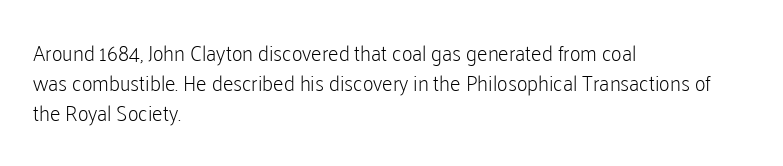
{"italic": "no", "bold": "no", "underline": "no", "align": "left", "line_spacing": "normal", "line_spacing_ratio": 1.44, "letter_spacing": "normal", "letter_spacing_em": 0.0, "glyph_px": 21}
